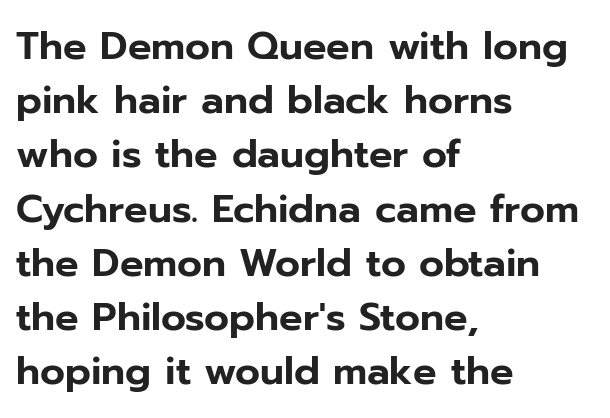
The area under the type is left untouched. A typesetter would call this proportional, since set widths differ per character. The leading is moderate, giving the passage an even texture. Notice how the stems are strictly vertical — no italics here.
